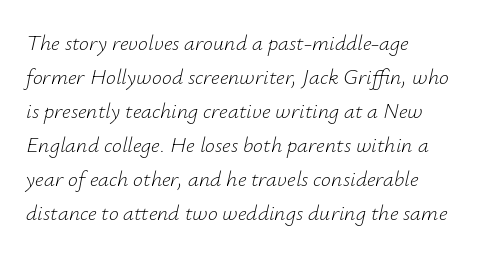
The image shows 22 px text type, italic (leaning right); set left-aligned, normal line spacing (1.55x), normal letter spacing, not underlined.
